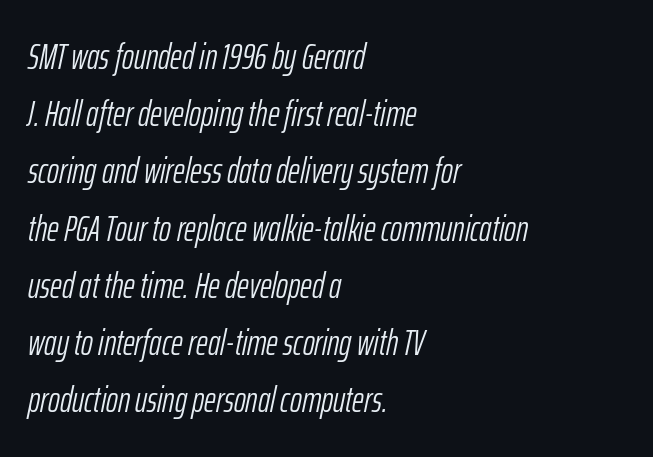
Q: Is the text bold? A: No.
Q: Is the text italic (slanted)? A: Yes, it leans right by about 12 degrees.
Q: Is the text underlined? A: No.
Q: How is the paragraph aligned? A: Left-aligned.
Q: Is the spacing between letters normal or unusually wide? A: Normal.
Q: Is the spacing between lines tight, normal or loose? A: Normal.
Q: Width (condensed, normal, or wide)? A: Condensed.
Q: Stroke contrast? A: Low.
Q: x-height? A: Medium.
Q: Monospaced? A: No.
